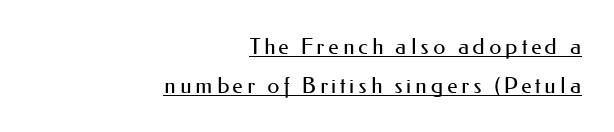
The letters look calm and open, with moderate or lighter stems. The rendering anchors every line to the right-hand side. Compared with undecorated copy, this sample adds a rule below the words. The lettering holds an erect, upright posture throughout.
